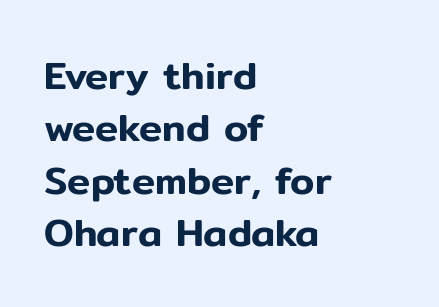
Q: Is the text italic (slanted)? A: No, it is upright.
Q: Is the typeface a serif or a sans-serif typeface? A: Sans-serif.
Q: Is the text underlined? A: No.
Q: How is the paragraph aligned? A: Left-aligned.
Q: Is the spacing between letters normal or unusually wide? A: Normal.
Q: Is the spacing between lines tight, normal or loose? A: Normal.
Q: Width (condensed, normal, or wide)? A: Normal.
Q: Stroke contrast? A: Low.
Q: x-height? A: Medium.
Q: Monospaced? A: No.
